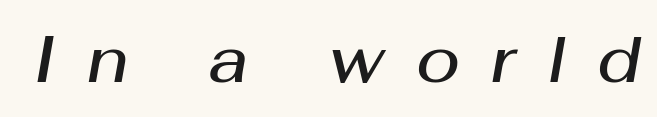
{"italic": "yes", "lean": "right", "slant_degrees": 10, "bold": "semi", "weight": "semibold", "width": "normal", "stroke_contrast": "medium", "x_height": "medium", "monospaced": "no", "underline": "no", "letter_spacing": "wide", "letter_spacing_em": 0.48, "glyph_px": 65}
